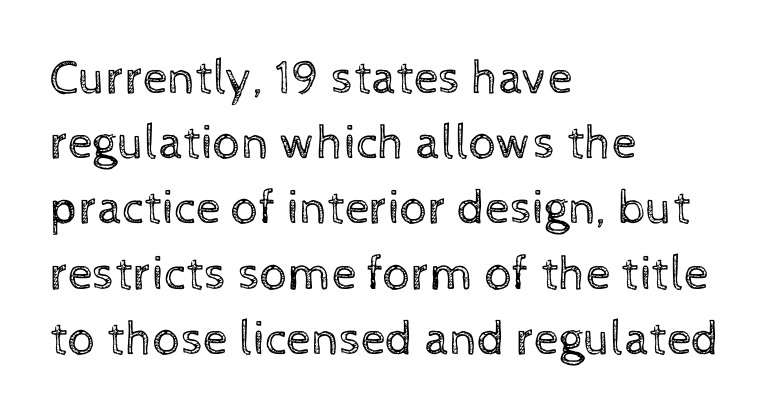
{"italic": "no", "bold": "no", "weight": "regular", "width": "normal", "x_height": "medium", "monospaced": "no", "underline": "no", "align": "left", "line_spacing": "normal", "line_spacing_ratio": 1.33, "letter_spacing": "normal", "letter_spacing_em": 0.0, "glyph_px": 49}
